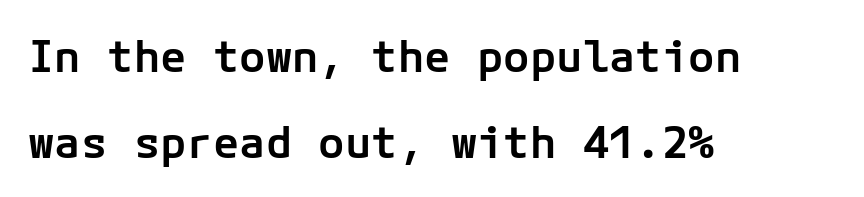
The image shows 44 px semibold sans-serif type, upright; set left-aligned, loose line spacing (1.95x), normal letter spacing, not underlined; low stroke contrast and a medium x-height.
